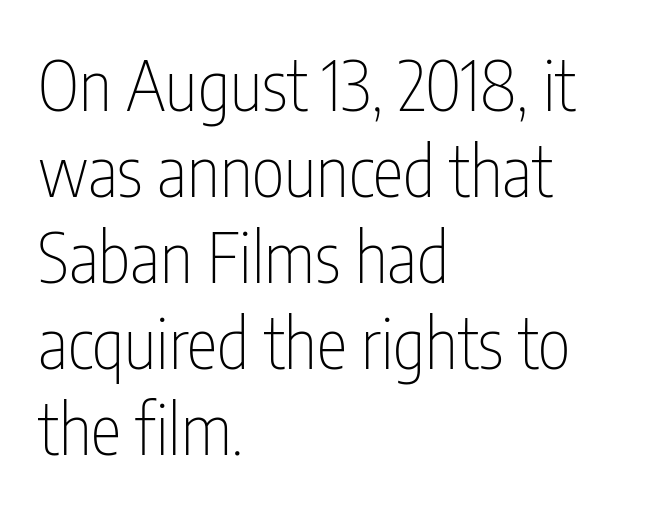
Teacher's note: observe the even left margin — that is flush-left alignment. A typesetter would label this face a sans. Weight class: somewhere from thin through regular. Standard letterfit; no display-style spreading of the glyphs.
